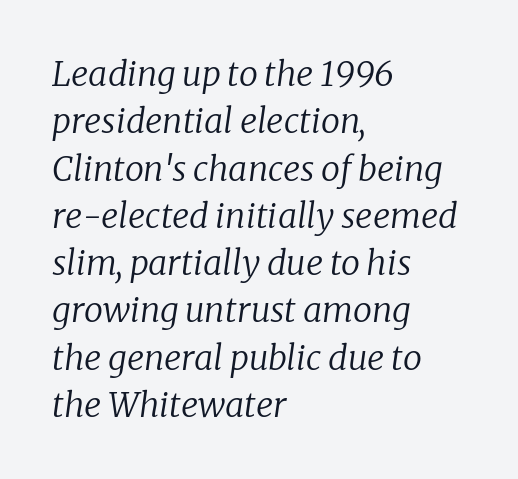
These lines stack with their left ends in a neat column. No extra tracking has been applied to these lines. Only glyphs here, with clear space below each row. This block has exactly the height ordinary leading produces. The rendering applies a slant to the glyphs.
